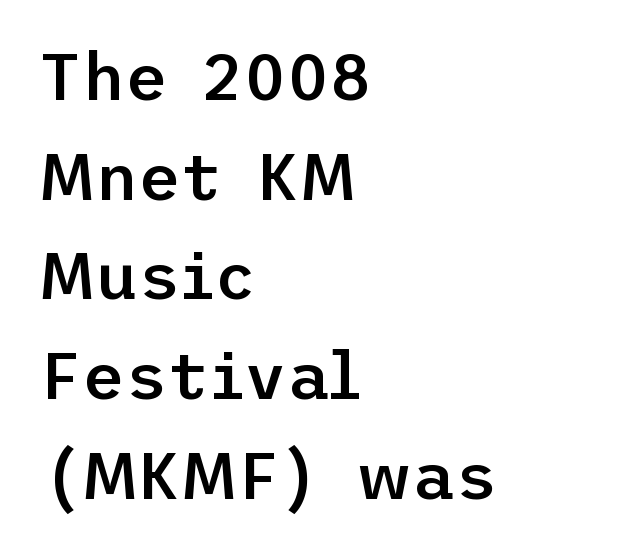
{"serif": "no", "italic": "no", "bold": "semi", "weight": "semibold", "width": "normal", "stroke_contrast": "low", "x_height": "medium", "underline": "no", "align": "left", "line_spacing": "normal", "line_spacing_ratio": 1.51, "letter_spacing": "normal", "letter_spacing_em": 0.0, "glyph_px": 66}
